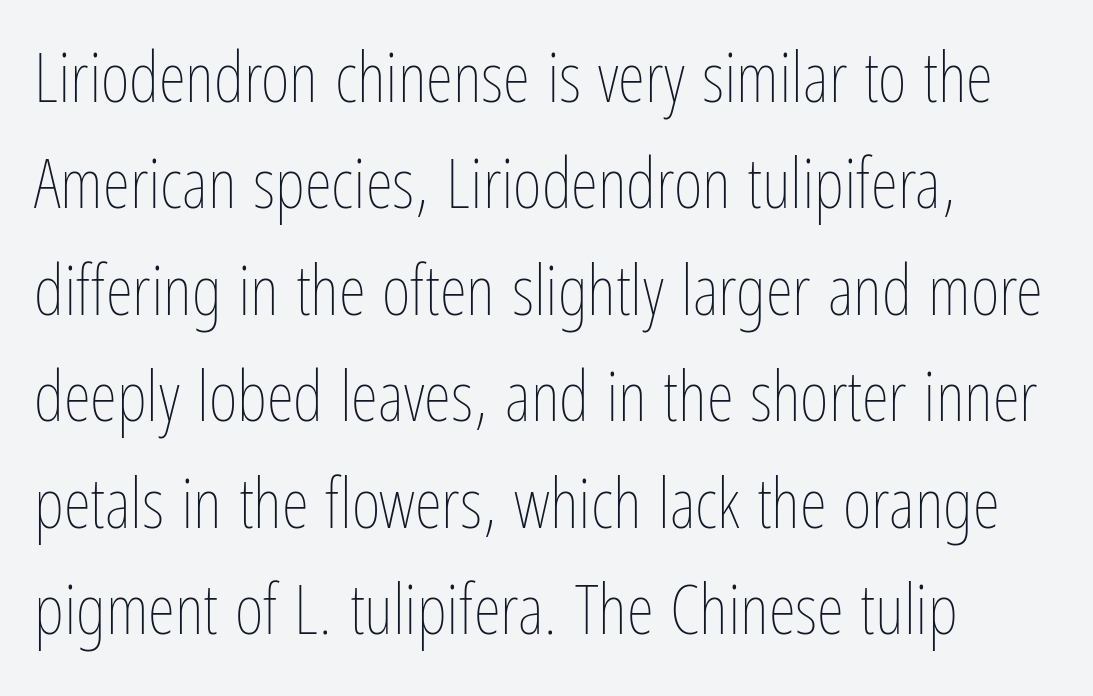
The image shows 70 px thin, condensed type, upright; set left-aligned, normal line spacing (1.52x), normal letter spacing, not underlined; low stroke contrast and a medium x-height.
